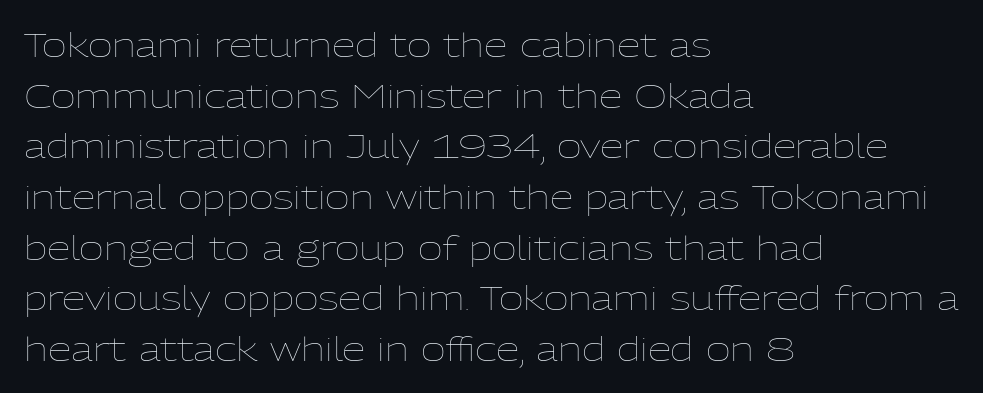
Q: Is the text bold? A: No.
Q: Is the text italic (slanted)? A: No, it is upright.
Q: Is the text underlined? A: No.
Q: How is the paragraph aligned? A: Left-aligned.
Q: Is the spacing between letters normal or unusually wide? A: Normal.
Q: Is the spacing between lines tight, normal or loose? A: Normal.
Q: Width (condensed, normal, or wide)? A: Normal.
Q: Stroke contrast? A: Low.
Q: x-height? A: Medium.
Q: Monospaced? A: No.
